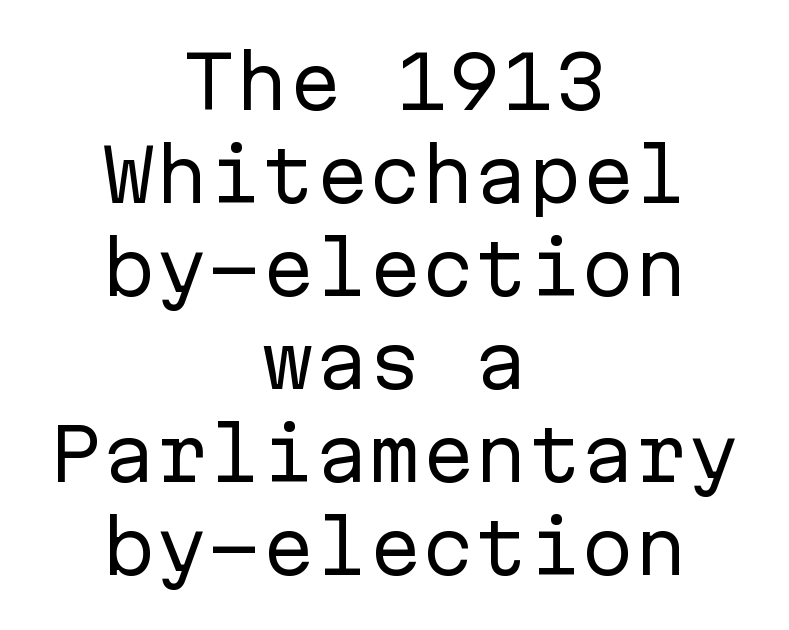
A quiet, ordinary-to-light weight characterises the typeface. Has an underline been added? It has not. Each new line begins a customary step beneath the previous one. Letterform terminals end flat and unadorned throughout the passage. The gaps between neighbouring characters are ordinary and unremarkable.
